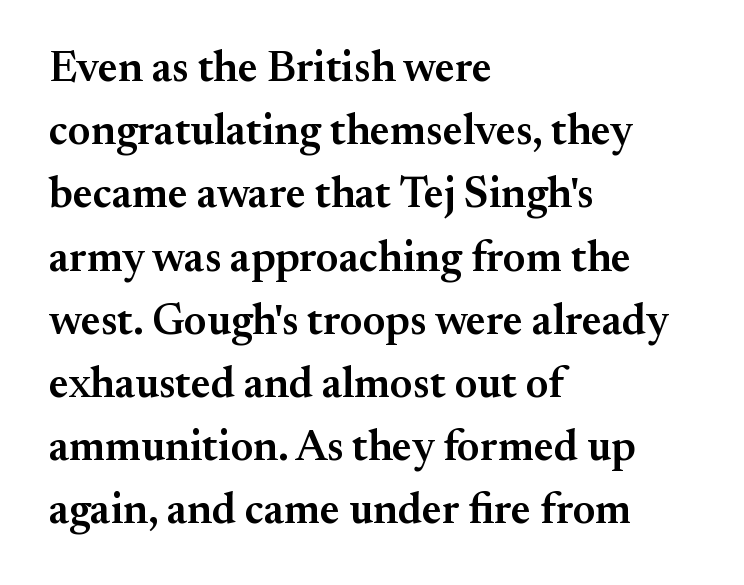
Q: Is the text bold? A: Semi-bold.
Q: Is the text italic (slanted)? A: No, it is upright.
Q: Is the typeface a serif or a sans-serif typeface? A: Serif.
Q: Is the text underlined? A: No.
Q: How is the paragraph aligned? A: Left-aligned.
Q: Is the spacing between letters normal or unusually wide? A: Normal.
Q: Is the spacing between lines tight, normal or loose? A: Normal.
Q: Width (condensed, normal, or wide)? A: Normal.
Q: Stroke contrast? A: Medium.
Q: x-height? A: Small.
Q: Monospaced? A: No.
